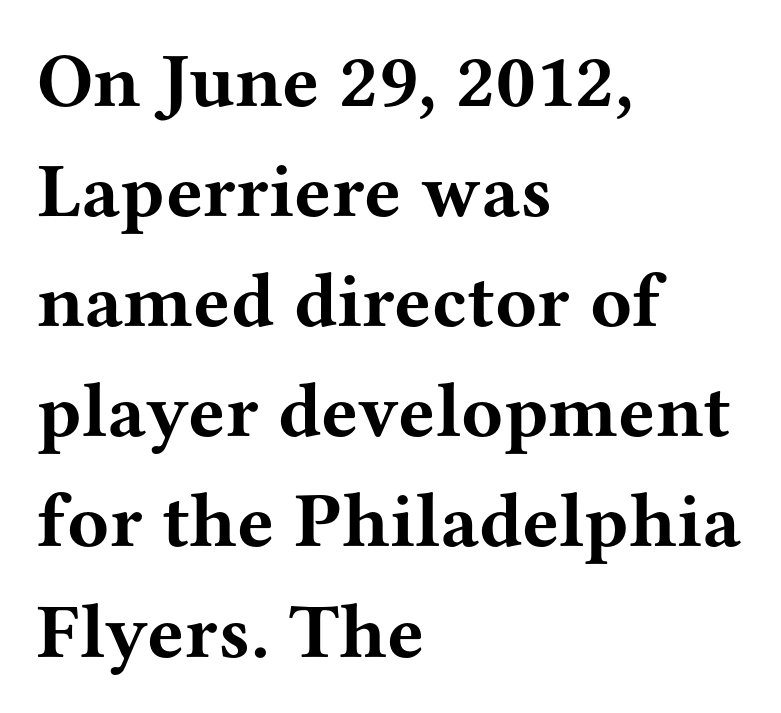
{"serif": "yes", "italic": "no", "bold": "yes", "weight": "bold", "width": "wide", "stroke_contrast": "medium", "x_height": "medium", "monospaced": "no", "underline": "no", "align": "left", "line_spacing": "normal", "line_spacing_ratio": 1.43, "letter_spacing": "normal", "letter_spacing_em": 0.0, "glyph_px": 77}
